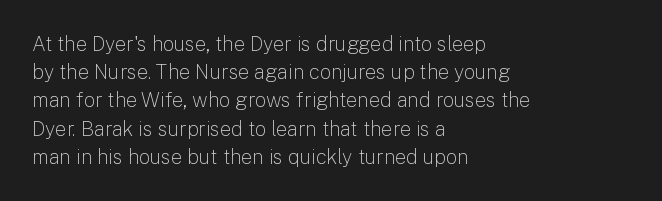
The image shows 20 px text type, upright; set left-aligned, normal line spacing (1.41x), normal letter spacing, not underlined.
